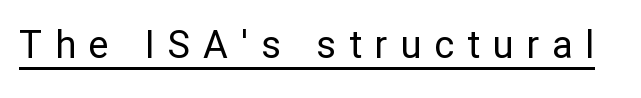
{"serif": "no", "italic": "no", "bold": "no", "weight": "regular", "width": "normal", "stroke_contrast": "low", "x_height": "medium", "monospaced": "no", "underline": "yes", "letter_spacing": "wide", "letter_spacing_em": 0.34, "glyph_px": 38}
